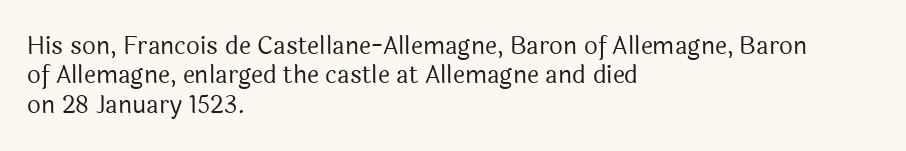
Q: Is the text bold? A: No.
Q: Is the text italic (slanted)? A: No, it is upright.
Q: Is the text underlined? A: No.
Q: How is the paragraph aligned? A: Left-aligned.
Q: Is the spacing between letters normal or unusually wide? A: Normal.
